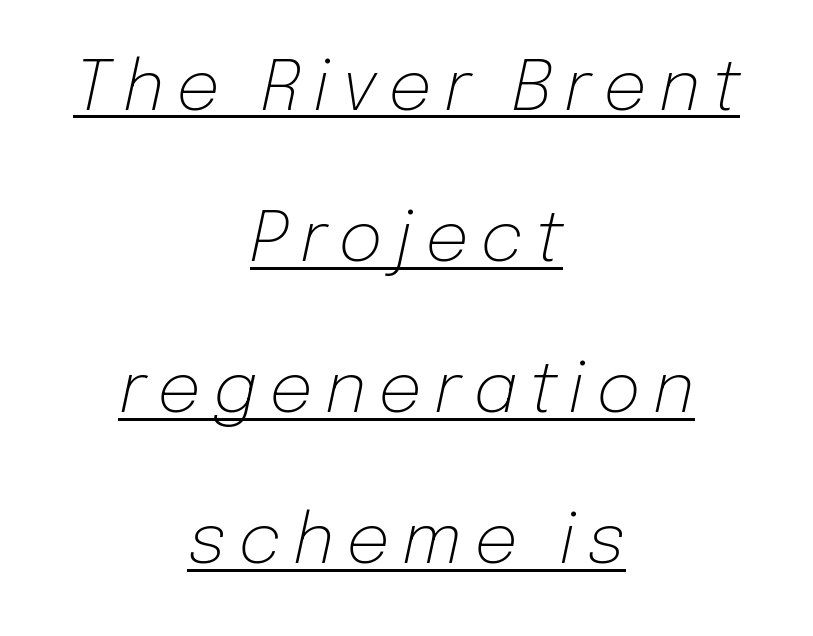
Q: Is the text bold? A: No.
Q: Is the text italic (slanted)? A: Yes, it leans right by about 12 degrees.
Q: Is the text underlined? A: Yes.
Q: How is the paragraph aligned? A: Centered.
Q: Is the spacing between lines tight, normal or loose? A: Loose.
Q: Width (condensed, normal, or wide)? A: Normal.
Q: Stroke contrast? A: Low.
Q: x-height? A: Medium.
Q: Monospaced? A: No.
